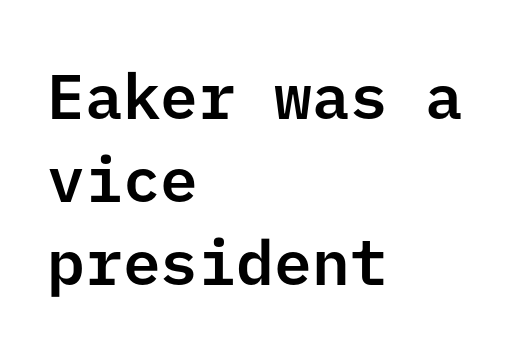
The image shows 63 px sans-serif type, upright; set left-aligned, normal line spacing (1.32x), normal letter spacing, not underlined; low stroke contrast and a medium x-height.
